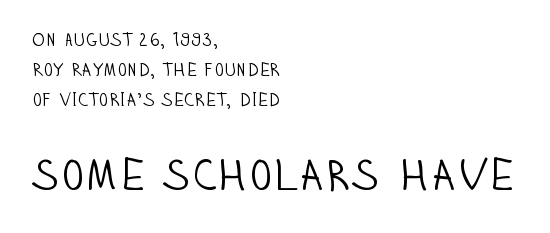
The image shows 44 px light, condensed sans-serif type, upright; set left-aligned, normal line spacing (1.66x), normal letter spacing, not underlined; the second (bottom) block is 2.44x larger; low stroke contrast and a large x-height.
